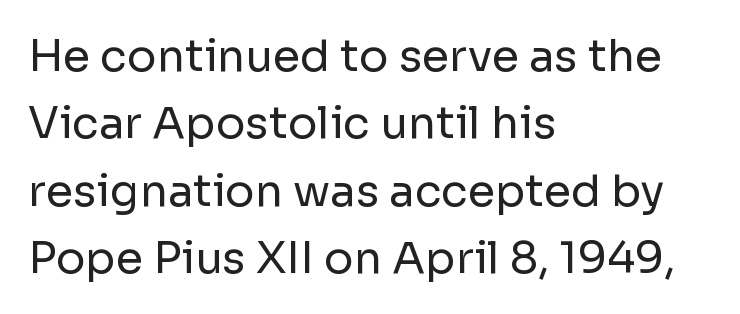
Q: Is the text bold? A: No.
Q: Is the text italic (slanted)? A: No, it is upright.
Q: Is the typeface a serif or a sans-serif typeface? A: Sans-serif.
Q: Is the text underlined? A: No.
Q: How is the paragraph aligned? A: Left-aligned.
Q: Is the spacing between letters normal or unusually wide? A: Normal.
Q: Is the spacing between lines tight, normal or loose? A: Normal.
Q: Width (condensed, normal, or wide)? A: Normal.
Q: Stroke contrast? A: Low.
Q: x-height? A: Medium.
Q: Monospaced? A: No.
